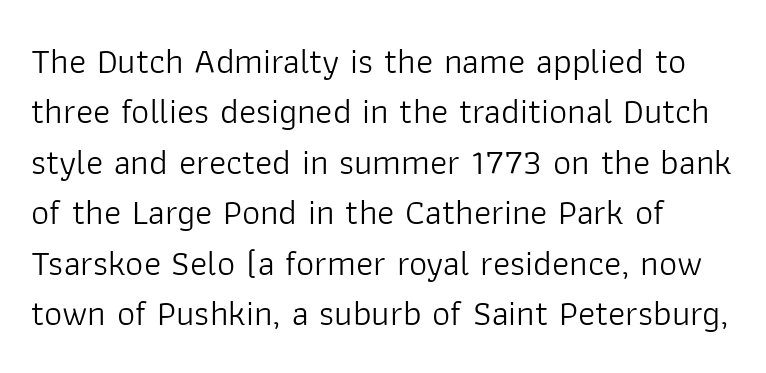
Q: Is the text bold? A: No.
Q: Is the text italic (slanted)? A: No, it is upright.
Q: Is the typeface a serif or a sans-serif typeface? A: Sans-serif.
Q: Is the text underlined? A: No.
Q: Is the spacing between letters normal or unusually wide? A: Normal.
Q: Is the spacing between lines tight, normal or loose? A: Normal.
Q: Width (condensed, normal, or wide)? A: Normal.
Q: Stroke contrast? A: Low.
Q: x-height? A: Medium.
Q: Monospaced? A: No.
